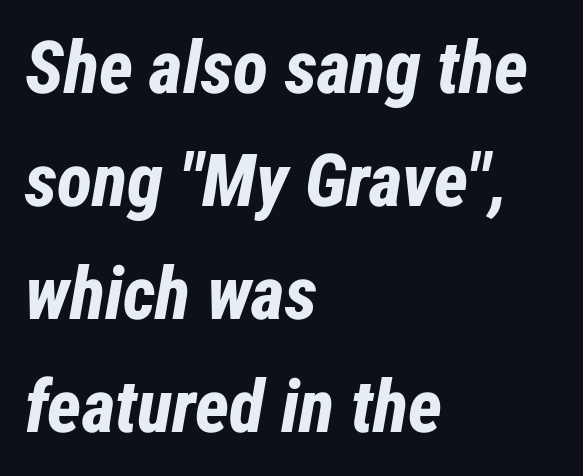
Q: Is the text bold? A: Yes.
Q: Is the text italic (slanted)? A: Yes, it leans right by about 12 degrees.
Q: Is the text underlined? A: No.
Q: How is the paragraph aligned? A: Left-aligned.
Q: Is the spacing between letters normal or unusually wide? A: Normal.
Q: Is the spacing between lines tight, normal or loose? A: Normal.
Q: Width (condensed, normal, or wide)? A: Condensed.
Q: Stroke contrast? A: Low.
Q: x-height? A: Medium.
Q: Monospaced? A: No.
